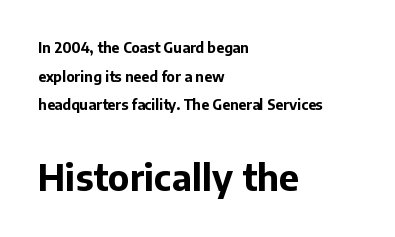
Is this a sans? Yes — the strokes have no serifs. It's the straight-up-and-down kind of type. The paragraph has a hard left edge and a soft right edge. This sample has the flowing, uneven cadence of proportional lettering. The composition opens small and finishes big. The font is running at its bold setting.
